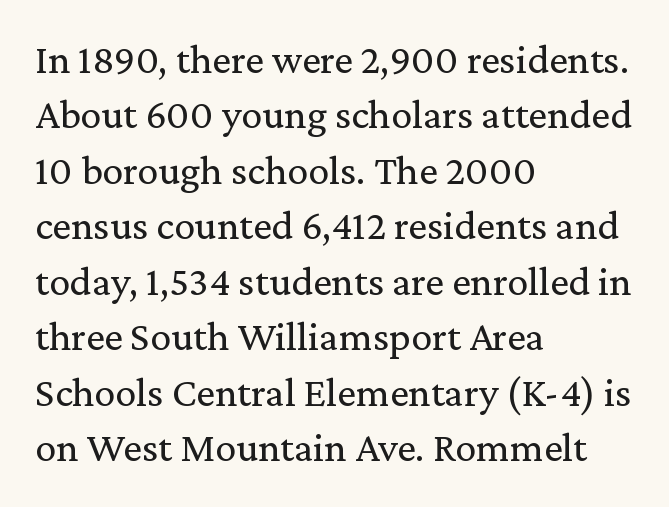
Check the space under the baseline: it is left empty. The vertical gap from one line to the next is medium. Proportional: the letters do not fall into vertical columns. The text block is weighted toward the left margin, trailing off unevenly rightward.
